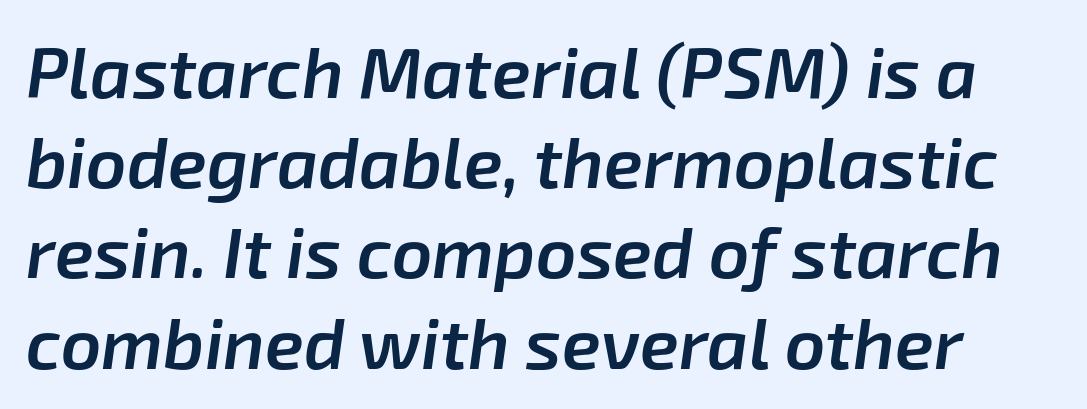
The image shows 71 px semibold type, italic (leaning right); set normal line spacing (1.27x), normal letter spacing, not underlined; low stroke contrast and a medium x-height.
